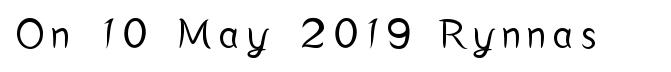
Q: Is the text italic (slanted)? A: No, it is upright.
Q: Is the typeface a serif or a sans-serif typeface? A: Sans-serif.
Q: Is the text underlined? A: No.
Q: Is the spacing between letters normal or unusually wide? A: Unusually wide.
Q: Width (condensed, normal, or wide)? A: Condensed.
Q: Stroke contrast? A: Low.
Q: x-height? A: Medium.
Q: Monospaced? A: No.
